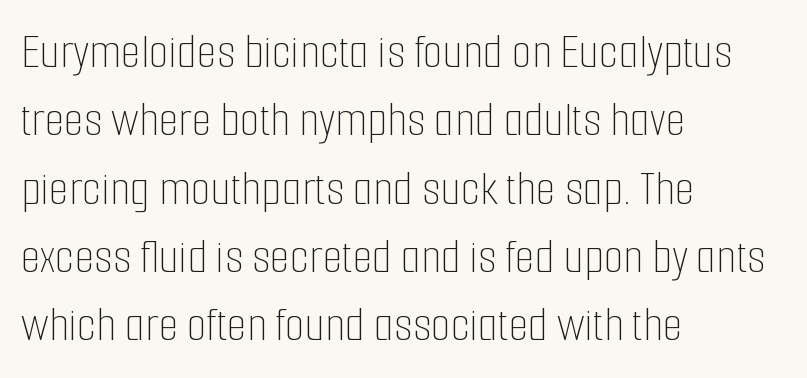
The image shows 51 px thin, condensed type, upright; set left-aligned, normal line spacing (1.34x), normal letter spacing, not underlined; low stroke contrast and a medium x-height.
